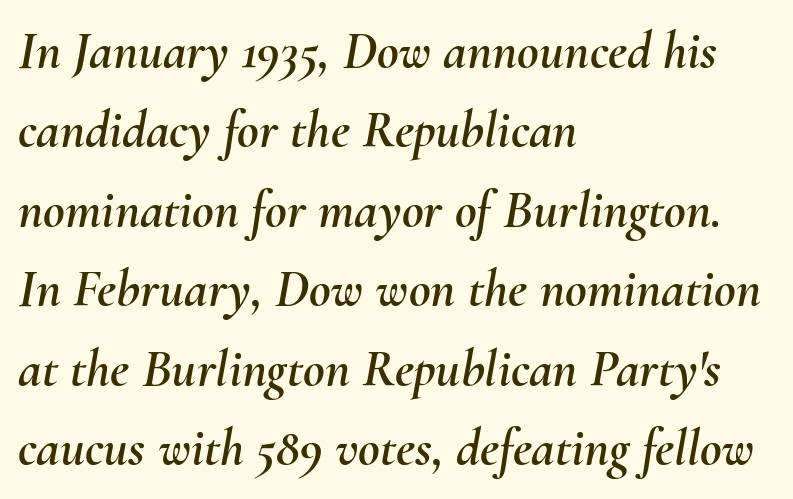
Q: Is the text italic (slanted)? A: Yes, it leans right by about 10 degrees.
Q: Is the text underlined? A: No.
Q: How is the paragraph aligned? A: Left-aligned.
Q: Is the spacing between letters normal or unusually wide? A: Normal.
Q: Is the spacing between lines tight, normal or loose? A: Normal.
Q: Width (condensed, normal, or wide)? A: Normal.
Q: Stroke contrast? A: Medium.
Q: x-height? A: Small.
Q: Monospaced? A: No.
